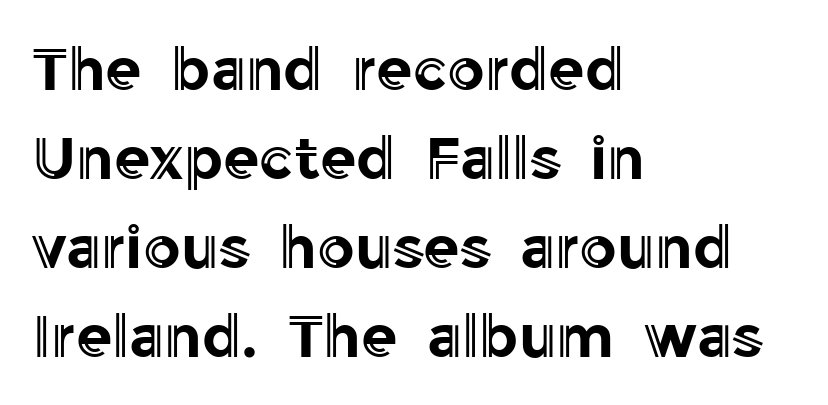
{"italic": "no", "width": "normal", "x_height": "medium", "monospaced": "no", "underline": "no", "align": "left", "line_spacing": "normal", "line_spacing_ratio": 1.51, "letter_spacing": "normal", "letter_spacing_em": 0.0, "glyph_px": 59}
